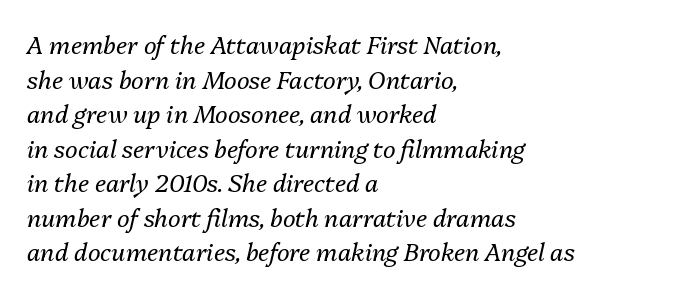
{"italic": "yes", "lean": "right", "slant_degrees": 13, "bold": "no", "underline": "no", "align": "left", "line_spacing": "normal", "line_spacing_ratio": 1.44, "letter_spacing": "normal", "letter_spacing_em": 0.0, "glyph_px": 24}
